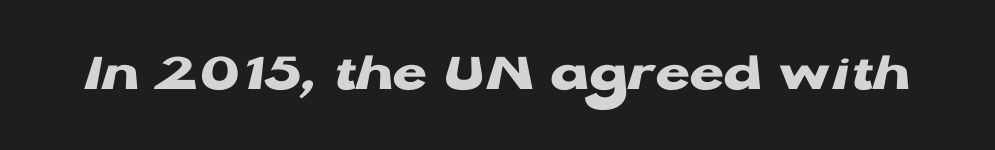
The image shows 56 px heavy, wide sans-serif type, upright; set normal letter spacing, not underlined; low stroke contrast and a medium x-height.
